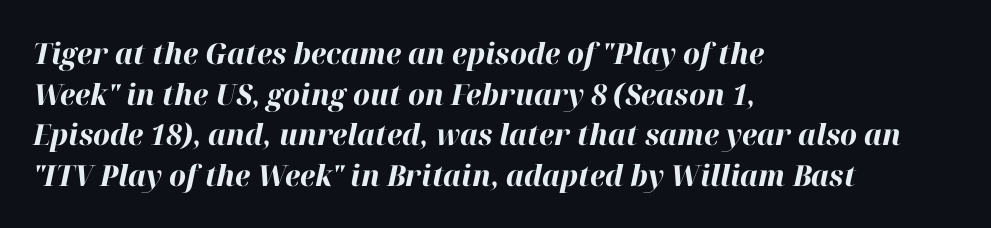
The image shows 29 px bold type, italic (leaning right); set left-aligned, normal line spacing (1.4x), normal letter spacing, not underlined; high stroke contrast and a medium x-height.
